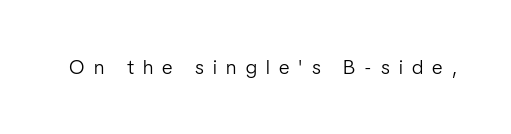
The strokes carry an ordinary text weight at most. Display-style spreading of the glyphs; the letterfit is very open. Do the letters lean? They stand straight. The glyphs are unaccompanied by any horizontal stroke below them.
